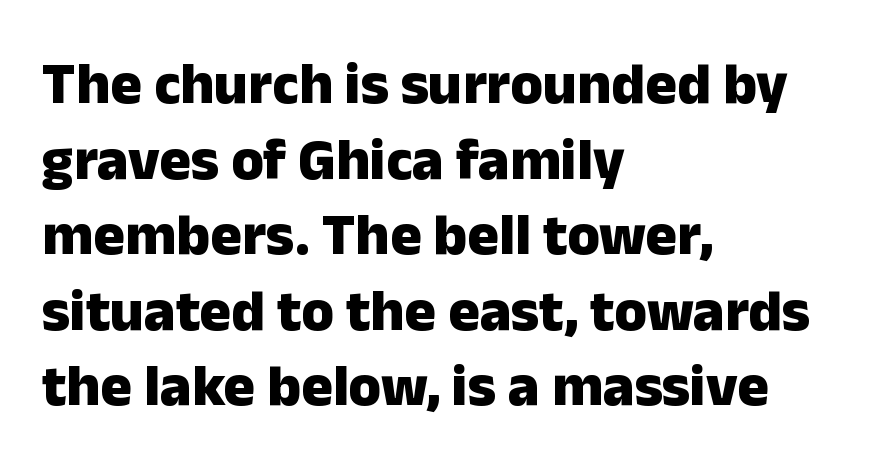
The image shows 59 px heavy sans-serif type, upright; set left-aligned, normal line spacing (1.28x), normal letter spacing, not underlined; low stroke contrast and a medium x-height.
